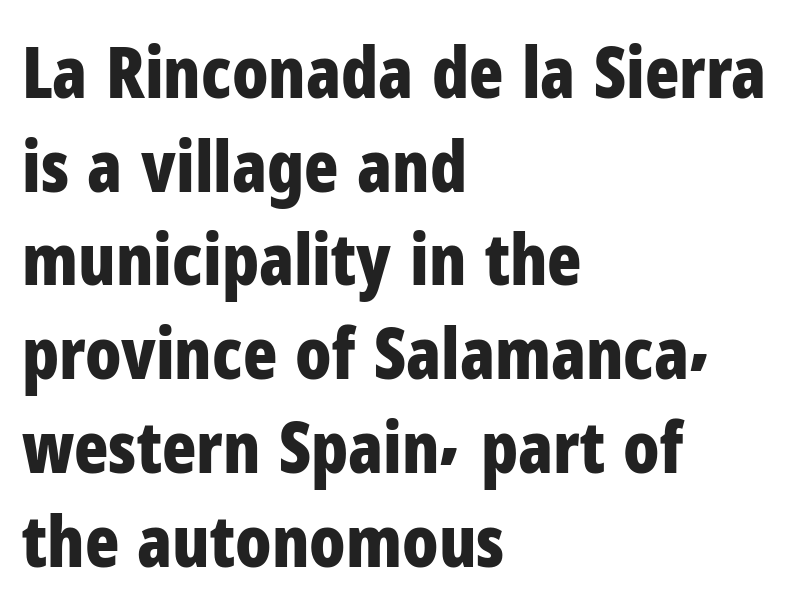
{"serif": "no", "italic": "no", "bold": "yes", "weight": "bold", "width": "condensed", "stroke_contrast": "low", "x_height": "medium", "monospaced": "no", "underline": "no", "align": "left", "line_spacing": "normal", "line_spacing_ratio": 1.32, "letter_spacing": "normal", "letter_spacing_em": 0.0, "glyph_px": 71}
